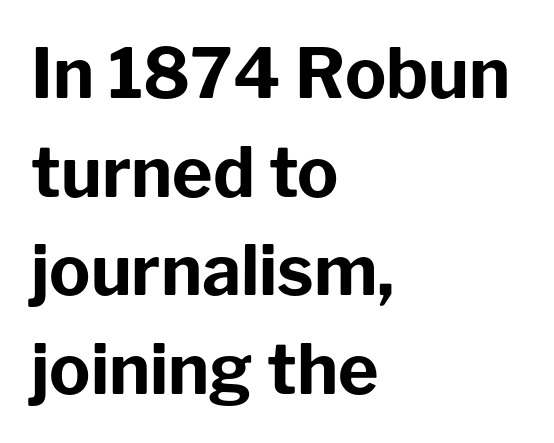
{"serif": "no", "italic": "no", "bold": "yes", "weight": "bold", "width": "normal", "stroke_contrast": "low", "x_height": "medium", "monospaced": "no", "underline": "no", "align": "left", "line_spacing": "normal", "line_spacing_ratio": 1.43, "letter_spacing": "normal", "letter_spacing_em": 0.0, "glyph_px": 69}
